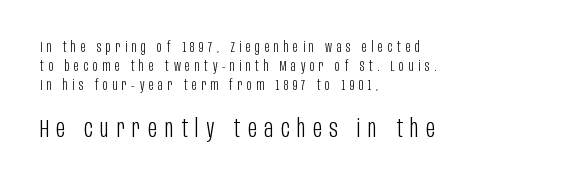
Q: Is the text bold? A: No.
Q: Is the text italic (slanted)? A: No, it is upright.
Q: Is the text underlined? A: No.
Q: How is the paragraph aligned? A: Left-aligned.
Q: Is the spacing between letters normal or unusually wide? A: Unusually wide.
Q: Is the spacing between lines tight, normal or loose? A: Normal.
Q: Which block of text is set in a larger size, the first (top) or the second (bottom)? A: The second (bottom) one.
